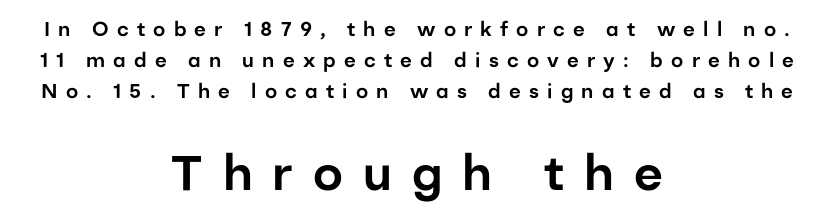
The image shows 49 px sans-serif type, upright; set centered, normal line spacing (1.55x), unusually wide letter spacing (+0.41 em), not underlined; the second (bottom) block is 2.45x larger; low stroke contrast and a medium x-height.
